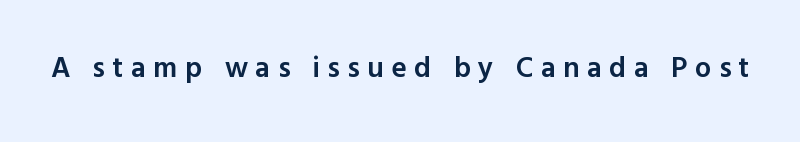
Q: Is the text bold? A: Semi-bold.
Q: Is the text italic (slanted)? A: No, it is upright.
Q: Is the typeface a serif or a sans-serif typeface? A: Sans-serif.
Q: Is the text underlined? A: No.
Q: Is the spacing between letters normal or unusually wide? A: Unusually wide.
Q: Width (condensed, normal, or wide)? A: Normal.
Q: x-height? A: Medium.
Q: Monospaced? A: No.
